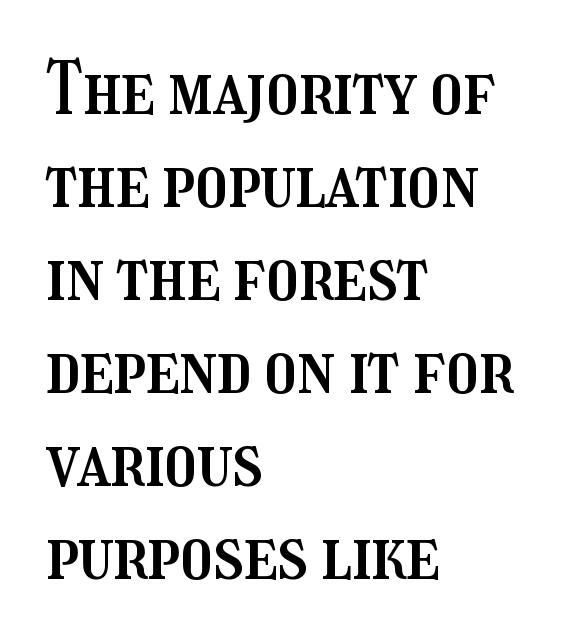
Normally led — the rows are evenly, conventionally spaced. Honestly, there is no underline to notice here at all. This sample has the flowing, uneven cadence of proportional lettering. Glyph-to-glyph distance matches everyday printed text.
